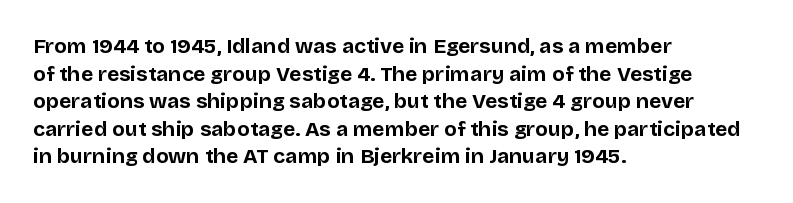
{"italic": "no", "bold": "yes", "underline": "no", "align": "left", "line_spacing": "normal", "line_spacing_ratio": 1.31, "letter_spacing": "normal", "letter_spacing_em": 0.0, "glyph_px": 21}
